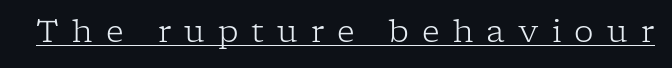
{"serif": "yes", "italic": "no", "bold": "no", "weight": "light", "width": "normal", "stroke_contrast": "low", "x_height": "medium", "monospaced": "no", "underline": "yes", "letter_spacing": "wide", "letter_spacing_em": 0.42, "glyph_px": 31}
